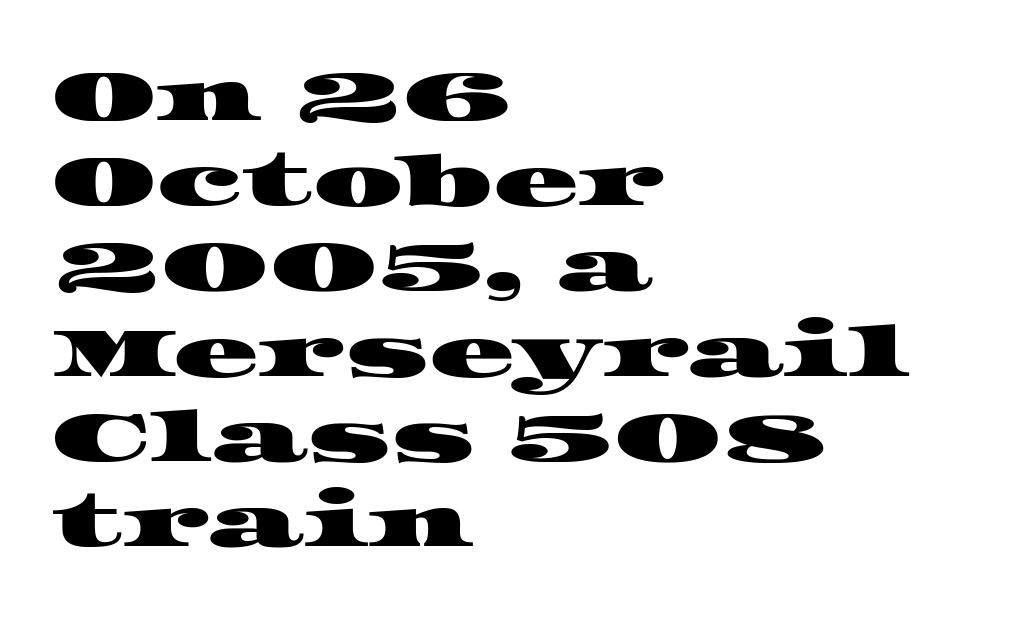
Unmarked baselines from the first word to the last. I'd call this a serif setting — the letters wear small feet. Notice how the passage keeps a crisp vertical edge on the left only. The horizontal fit of the characters is conventional and even. The letters advance in unequal steps, a hallmark of proportional type.
